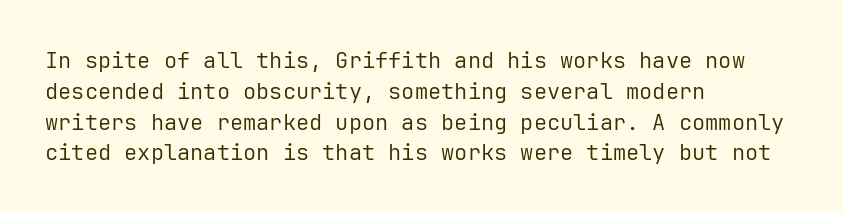
Q: Is the text bold? A: No.
Q: Is the text italic (slanted)? A: No, it is upright.
Q: Is the text underlined? A: No.
Q: How is the paragraph aligned? A: Left-aligned.
Q: Is the spacing between letters normal or unusually wide? A: Normal.
Q: Is the spacing between lines tight, normal or loose? A: Normal.
